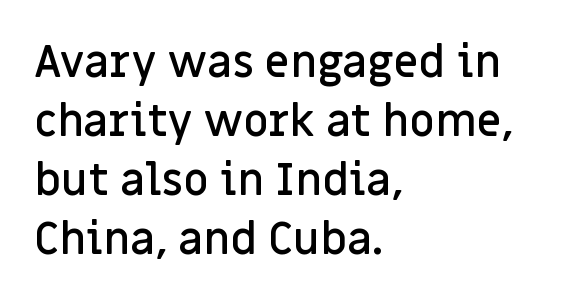
The image shows 44 px semibold sans-serif type, upright; set left-aligned, normal line spacing (1.34x), normal letter spacing, not underlined; low stroke contrast and a large x-height.
